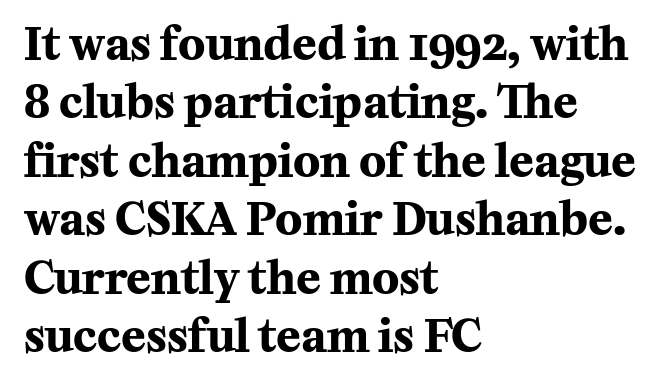
The image shows 45 px bold serif type, upright; set left-aligned, normal line spacing (1.3x), normal letter spacing, not underlined; medium stroke contrast and a medium x-height.
